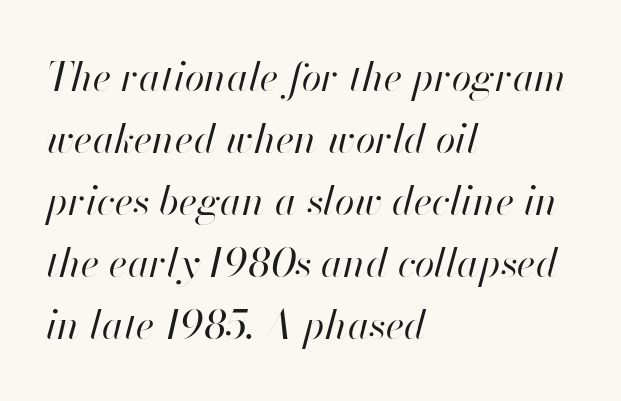
Q: Is the text bold? A: No.
Q: Is the text italic (slanted)? A: Yes, it leans right by about 13 degrees.
Q: Is the text underlined? A: No.
Q: How is the paragraph aligned? A: Left-aligned.
Q: Is the spacing between letters normal or unusually wide? A: Normal.
Q: Is the spacing between lines tight, normal or loose? A: Normal.
Q: Width (condensed, normal, or wide)? A: Normal.
Q: Stroke contrast? A: High.
Q: x-height? A: Small.
Q: Monospaced? A: No.
